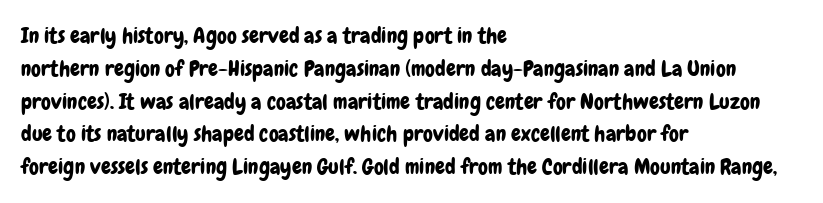
The image shows 22 px text type, upright; set left-aligned, normal line spacing (1.49x), normal letter spacing, not underlined.
